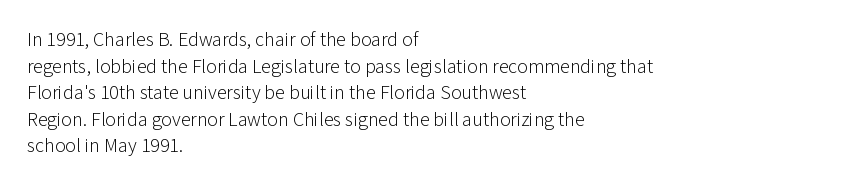
Q: Is the text bold? A: No.
Q: Is the text italic (slanted)? A: No, it is upright.
Q: Is the text underlined? A: No.
Q: How is the paragraph aligned? A: Left-aligned.
Q: Is the spacing between letters normal or unusually wide? A: Normal.
Q: Is the spacing between lines tight, normal or loose? A: Normal.
